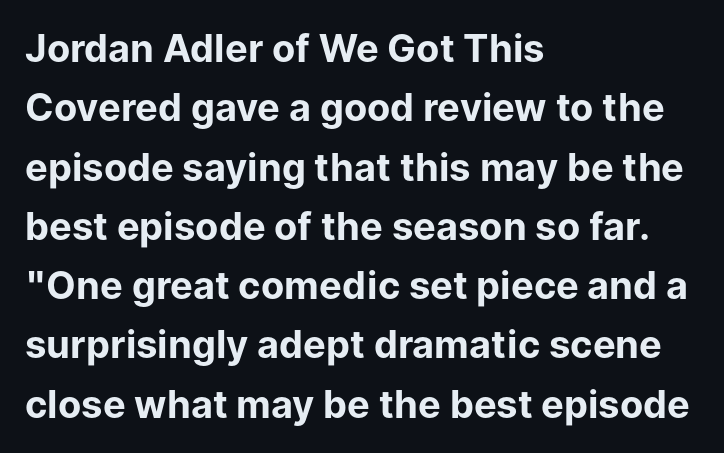
Q: Is the text bold? A: Yes.
Q: Is the text italic (slanted)? A: No, it is upright.
Q: Is the typeface a serif or a sans-serif typeface? A: Sans-serif.
Q: Is the text underlined? A: No.
Q: How is the paragraph aligned? A: Left-aligned.
Q: Is the spacing between letters normal or unusually wide? A: Normal.
Q: Is the spacing between lines tight, normal or loose? A: Normal.
Q: Width (condensed, normal, or wide)? A: Normal.
Q: Stroke contrast? A: Low.
Q: x-height? A: Medium.
Q: Monospaced? A: No.
